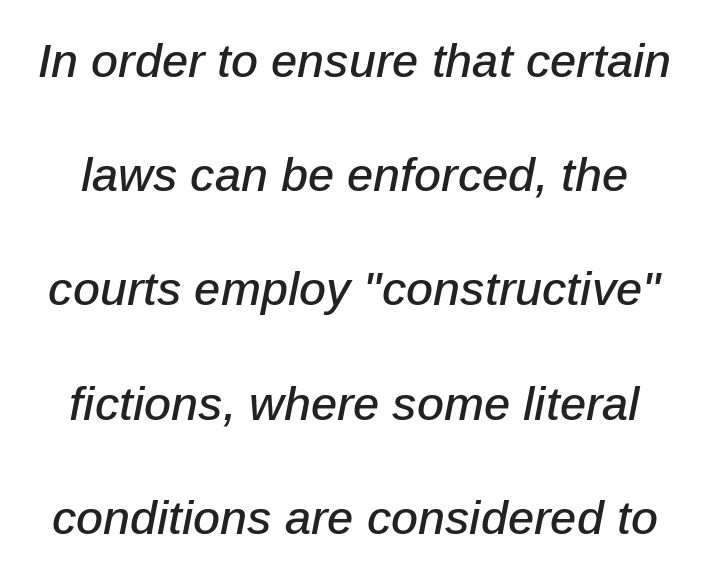
Varying glyph widths throughout — classic text-font behaviour. Does the leading feel generous? Absolutely, it's lavish. Beneath every word, the page is bare. Slanted lettering throughout.
